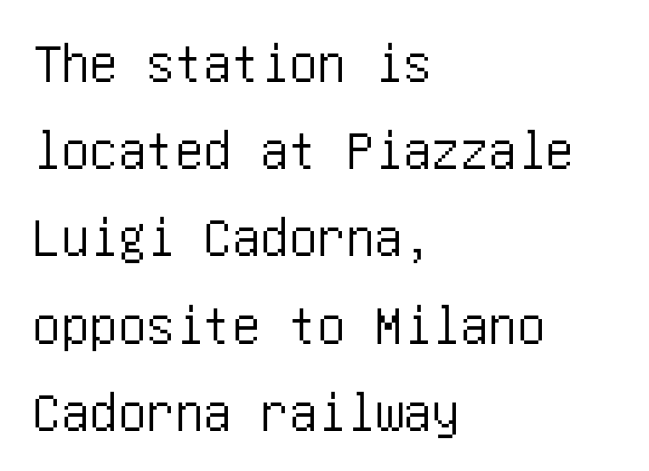
Q: Is the text italic (slanted)? A: No, it is upright.
Q: Is the typeface a serif or a sans-serif typeface? A: Sans-serif.
Q: Is the text underlined? A: No.
Q: How is the paragraph aligned? A: Left-aligned.
Q: Is the spacing between letters normal or unusually wide? A: Normal.
Q: Is the spacing between lines tight, normal or loose? A: Normal.
Q: Width (condensed, normal, or wide)? A: Condensed.
Q: Stroke contrast? A: Low.
Q: x-height? A: Large.
